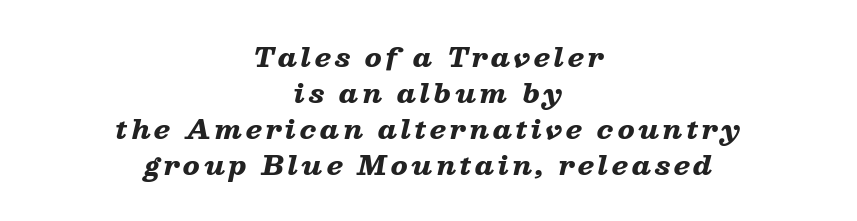
Italic? Definitely — the glyphs are oblique. The typesetting leans heavy: a genuine bold. How would I describe the line gaps? Plain and ordinary. Layout note: lines centered. Each row of text sits above clean, open space.
